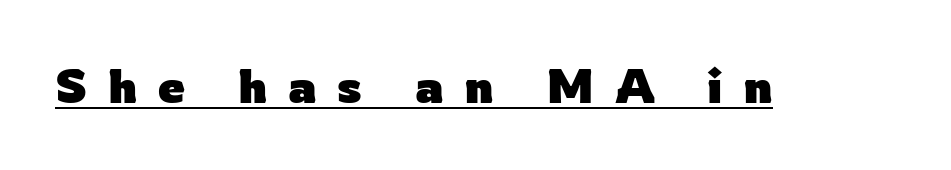
The image shows 48 px heavy sans-serif type, upright; set unusually wide letter spacing (+0.43 em), underlined; low stroke contrast and a medium x-height.
